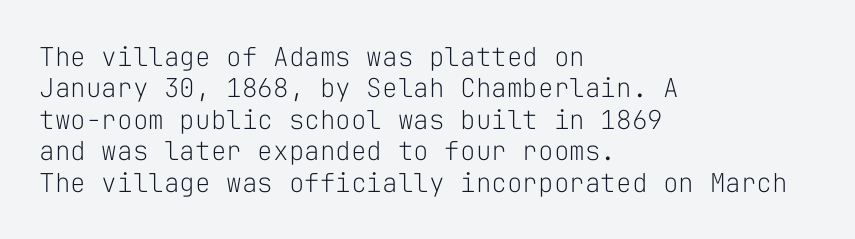
{"italic": "no", "bold": "no", "underline": "no", "align": "left", "line_spacing_ratio": 1.21, "letter_spacing": "normal", "letter_spacing_em": 0.0, "glyph_px": 26}
